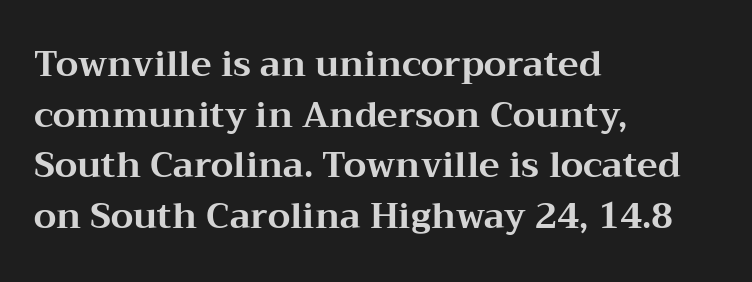
Serif or sans? Serif — the stroke terminals have little feet. The gaps between neighbouring characters are ordinary and unremarkable. Look at the stroke-to-counter ratio: heavy, a bold. A roman cut, with each character standing at attention. Underlining? Definitely not there.
